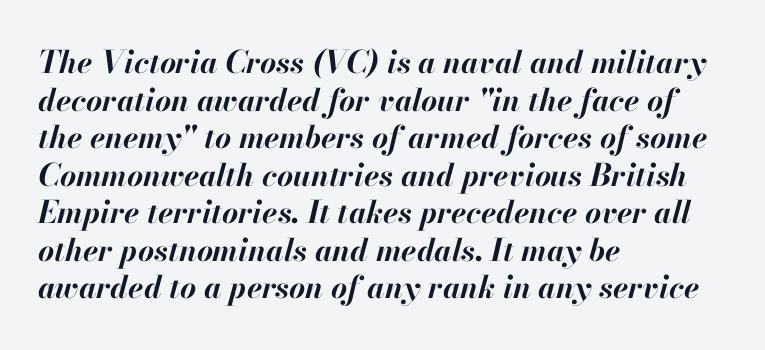
Lines of text with bare space underneath. Emphasis by weight is at full strength: bold. Posture: slanted. Every row of glyphs begins at an identical x-position on the left. Do the characters align in a grid? No, the font is proportional. Students, note that the glyphs here touch the page at normal intervals.
